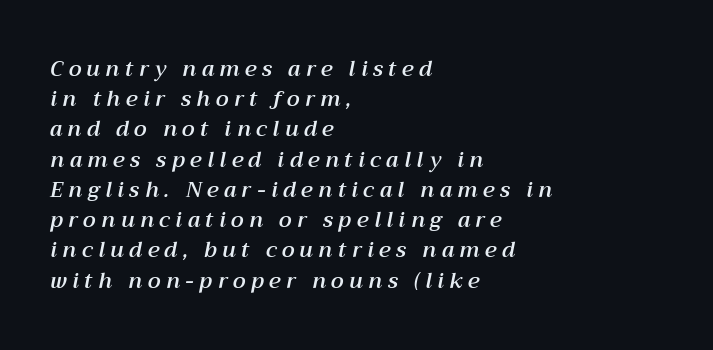
Q: Is the text italic (slanted)? A: Yes, it leans right by about 12 degrees.
Q: Is the text underlined? A: No.
Q: How is the paragraph aligned? A: Left-aligned.
Q: Is the spacing between letters normal or unusually wide? A: Unusually wide.
Q: Is the spacing between lines tight, normal or loose? A: Normal.
